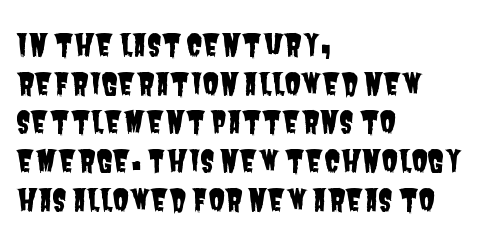
The rows are spaced the way most documents space them. The foot of each line stays bare and open. Tracking value appears to be zero — textbook default spacing. This rendering uses left alignment, leaving the right contour irregular.
